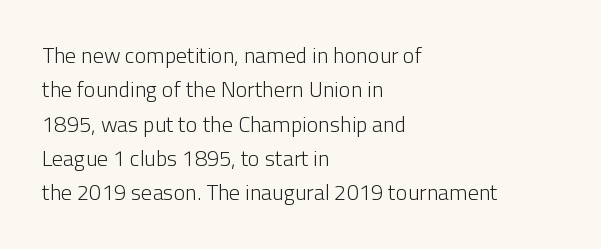
{"italic": "no", "bold": "no", "underline": "no", "align": "left", "line_spacing": "normal", "line_spacing_ratio": 1.56, "letter_spacing": "normal", "letter_spacing_em": 0.0, "glyph_px": 22}
